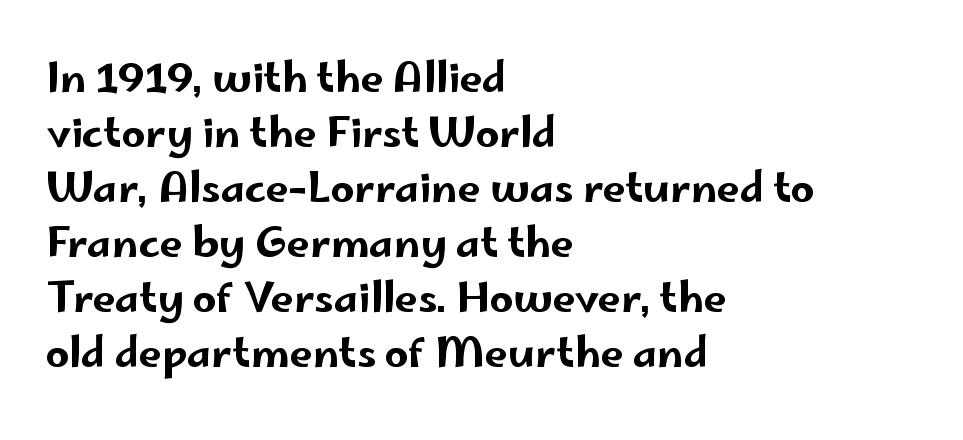
The passage shown is typed in a proportional face where columns would drift. Where is the straight margin? On the left. Honestly, the row spacing looks completely unremarkable. Beneath every word, the page is bare. Spacing between characters is what you'd get straight out of the box. Note: no serifs on the glyphs.
